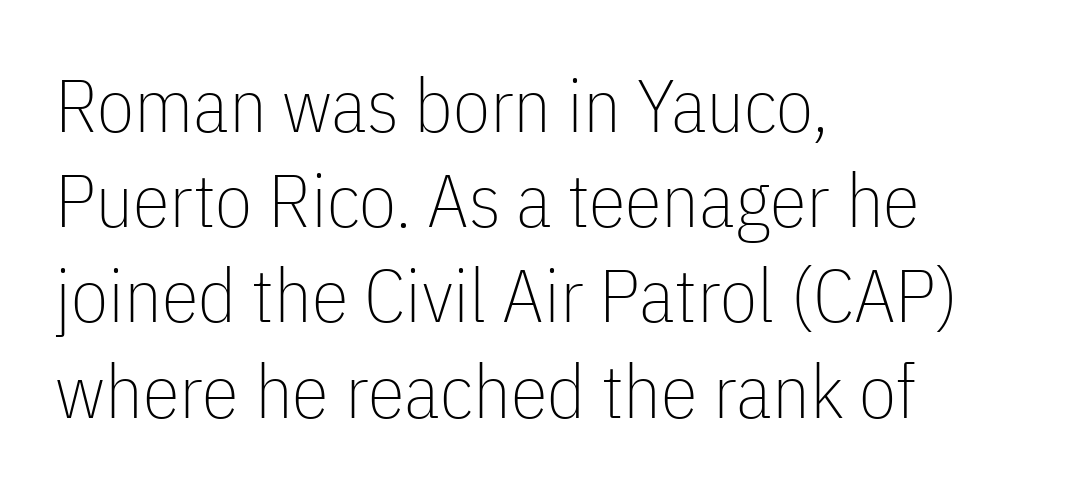
Q: Is the text bold? A: No.
Q: Is the text italic (slanted)? A: No, it is upright.
Q: Is the typeface a serif or a sans-serif typeface? A: Sans-serif.
Q: Is the text underlined? A: No.
Q: How is the paragraph aligned? A: Left-aligned.
Q: Is the spacing between letters normal or unusually wide? A: Normal.
Q: Is the spacing between lines tight, normal or loose? A: Normal.
Q: Width (condensed, normal, or wide)? A: Condensed.
Q: Stroke contrast? A: Low.
Q: x-height? A: Medium.
Q: Monospaced? A: No.
